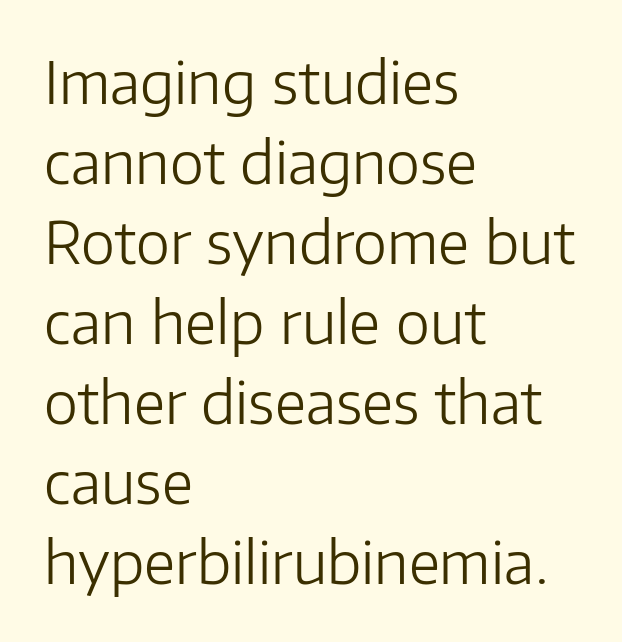
Q: Is the text bold? A: No.
Q: Is the text italic (slanted)? A: No, it is upright.
Q: Is the typeface a serif or a sans-serif typeface? A: Sans-serif.
Q: Is the text underlined? A: No.
Q: How is the paragraph aligned? A: Left-aligned.
Q: Is the spacing between letters normal or unusually wide? A: Normal.
Q: Is the spacing between lines tight, normal or loose? A: Normal.
Q: Width (condensed, normal, or wide)? A: Normal.
Q: Stroke contrast? A: Low.
Q: x-height? A: Medium.
Q: Monospaced? A: No.
